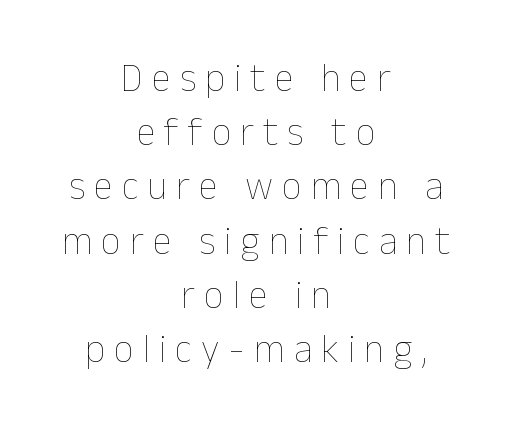
The image shows 39 px thin type, upright; set centered, normal line spacing (1.39x), unusually wide letter spacing (+0.23 em), not underlined; low stroke contrast and a medium x-height.
